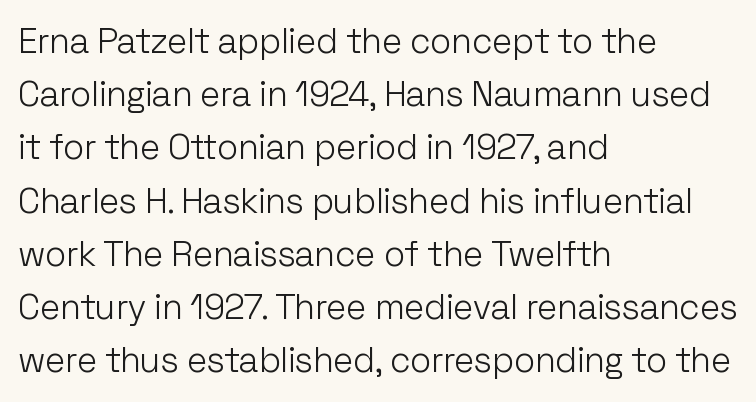
Q: Is the text bold? A: No.
Q: Is the text italic (slanted)? A: No, it is upright.
Q: Is the typeface a serif or a sans-serif typeface? A: Sans-serif.
Q: Is the text underlined? A: No.
Q: How is the paragraph aligned? A: Left-aligned.
Q: Is the spacing between letters normal or unusually wide? A: Normal.
Q: Is the spacing between lines tight, normal or loose? A: Normal.
Q: Width (condensed, normal, or wide)? A: Normal.
Q: Stroke contrast? A: Low.
Q: x-height? A: Medium.
Q: Monospaced? A: No.
